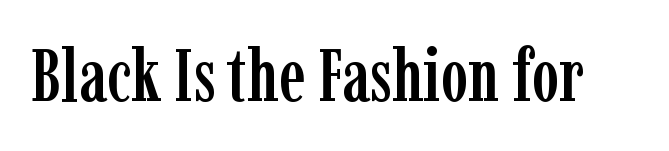
Q: Is the text italic (slanted)? A: No, it is upright.
Q: Is the typeface a serif or a sans-serif typeface? A: Serif.
Q: Is the text underlined? A: No.
Q: Is the spacing between letters normal or unusually wide? A: Normal.
Q: Width (condensed, normal, or wide)? A: Condensed.
Q: Stroke contrast? A: Low.
Q: x-height? A: Medium.
Q: Monospaced? A: No.
